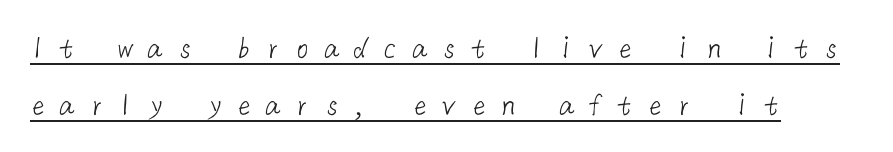
{"serif": "no", "bold": "no", "weight": "light", "width": "normal", "stroke_contrast": "low", "x_height": "medium", "underline": "yes", "line_spacing_ratio": 1.74, "letter_spacing": "wide", "letter_spacing_em": 0.39, "glyph_px": 33}
